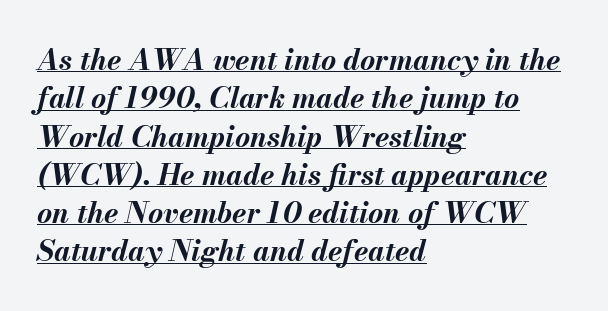
Pretty heavy lettering here — definitely bold. The text carries the slant typical of an italic or oblique font. Students, observe: this is what conventionally led text looks like. These lines stack with their left ends in a neat column.
